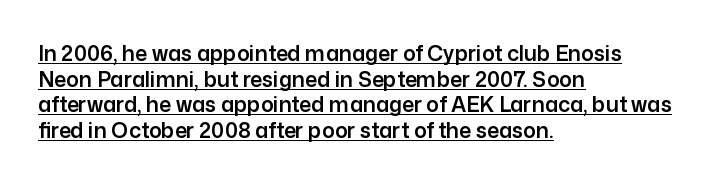
The gaps between neighbouring characters are ordinary and unremarkable. Does the lettering tilt? It doesn't — this is upright. Teacher's note: observe the even left margin — that is flush-left alignment. The lettering is marked with a stroke running underneath it.
